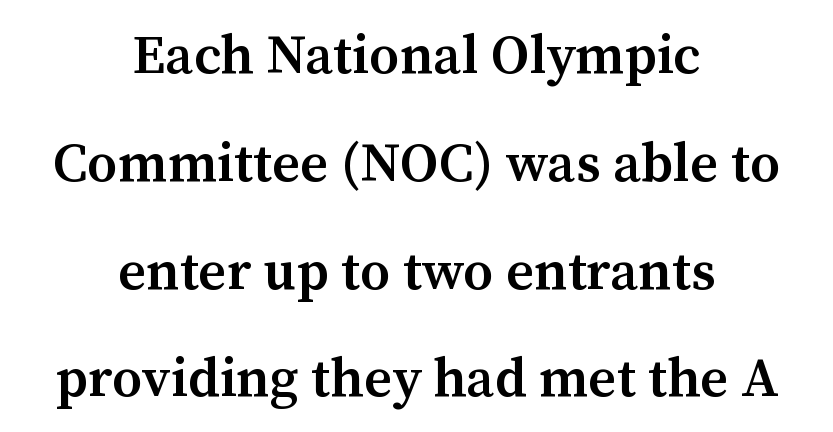
The characters display serif detailing at their extremities. Compared with a flush-left layout, this one balances lines on the center instead. A great deal of white space separates one row of letters from the next. The typography opts for an upright posture over an oblique one. Each word holds together tightly as a unit, with standard inter-letter gaps. Plain, unruled lines of type.
